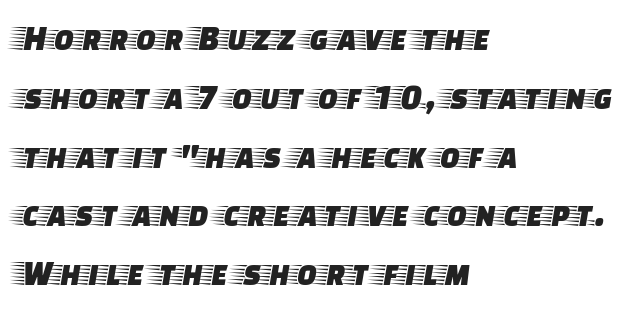
Descenders hang freely into open space. Here the glyphs are tracked normally, forming tight word shapes. What's the leading like? Ordinary, nothing unusual. Each letter keeps its own natural width here, so spacing adapts to shape. Check where the strokes stop: tiny serifs finish them off.
